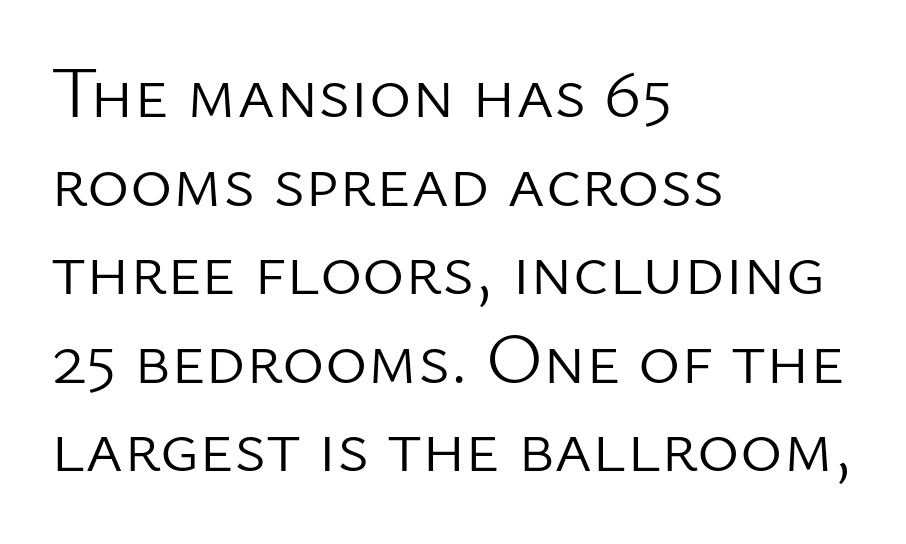
The image shows 72 px light sans-serif type, upright; set left-aligned, line spacing 1.23x, normal letter spacing, not underlined; low stroke contrast and a medium x-height.
